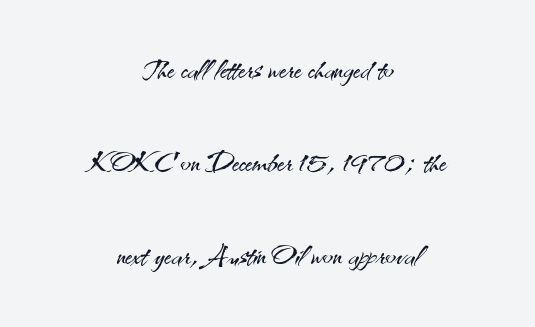
Q: Is the text bold? A: No.
Q: Is the text italic (slanted)? A: Yes.
Q: Is the typeface a serif or a sans-serif typeface? A: Sans-serif.
Q: Is the text underlined? A: No.
Q: How is the paragraph aligned? A: Centered.
Q: Is the spacing between letters normal or unusually wide? A: Normal.
Q: Is the spacing between lines tight, normal or loose? A: Loose.
Q: Width (condensed, normal, or wide)? A: Normal.
Q: Stroke contrast? A: Medium.
Q: x-height? A: Small.
Q: Monospaced? A: No.
